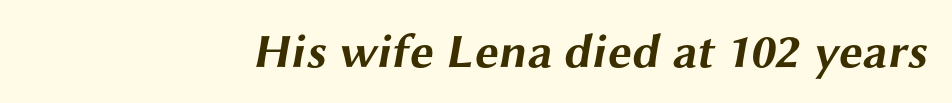
{"serif": "no", "bold": "yes", "weight": "bold", "width": "wide", "stroke_contrast": "medium", "x_height": "medium", "monospaced": "no", "underline": "no", "align": "right", "letter_spacing": "normal", "letter_spacing_em": 0.0, "glyph_px": 48}
